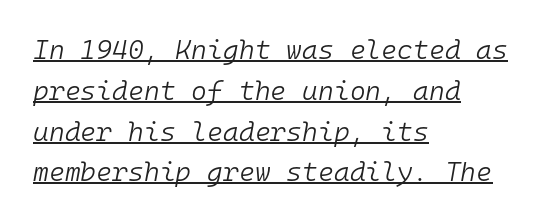
Honestly, the row spacing looks completely unremarkable. Decoration check: the copy is underlined. Style check: oblique. Does extra space separate the letters? No, they use regular spacing.
